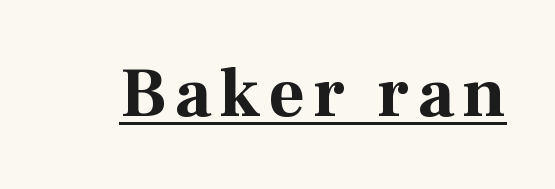
The image shows 70 px bold serif type, upright; set underlined; medium stroke contrast and a medium x-height.
